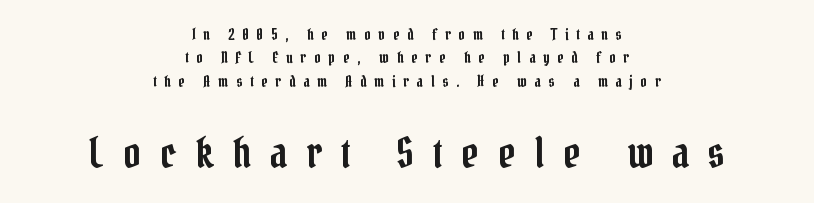
Successive baselines arrive at the customary interval. Stroke terminals: seriffed. Whoever set this made the second block the dominant, larger element. A typesetter would mark this as roman, not italic.
